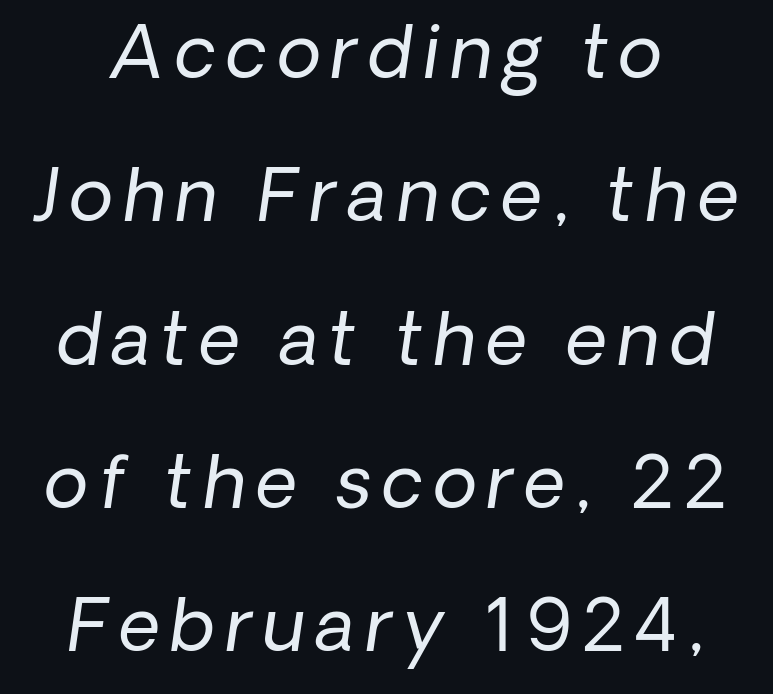
Q: Is the text bold? A: No.
Q: Is the typeface a serif or a sans-serif typeface? A: Sans-serif.
Q: Is the text underlined? A: No.
Q: Is the spacing between lines tight, normal or loose? A: Loose.
Q: Width (condensed, normal, or wide)? A: Normal.
Q: Stroke contrast? A: Low.
Q: x-height? A: Medium.
Q: Monospaced? A: No.
